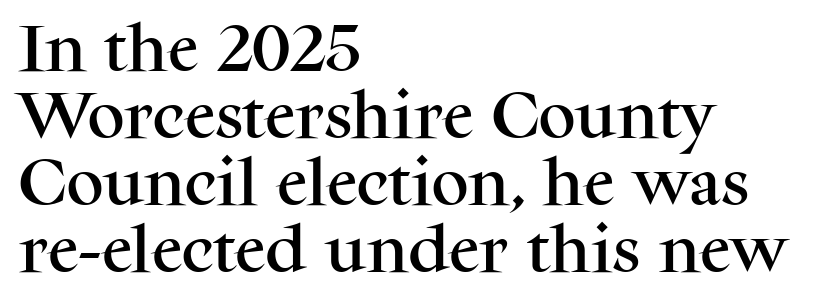
Q: Is the text italic (slanted)? A: No, it is upright.
Q: Is the typeface a serif or a sans-serif typeface? A: Serif.
Q: Is the text underlined? A: No.
Q: How is the paragraph aligned? A: Left-aligned.
Q: Is the spacing between letters normal or unusually wide? A: Normal.
Q: Is the spacing between lines tight, normal or loose? A: Normal.
Q: Width (condensed, normal, or wide)? A: Normal.
Q: Stroke contrast? A: Medium.
Q: x-height? A: Medium.
Q: Monospaced? A: No.
